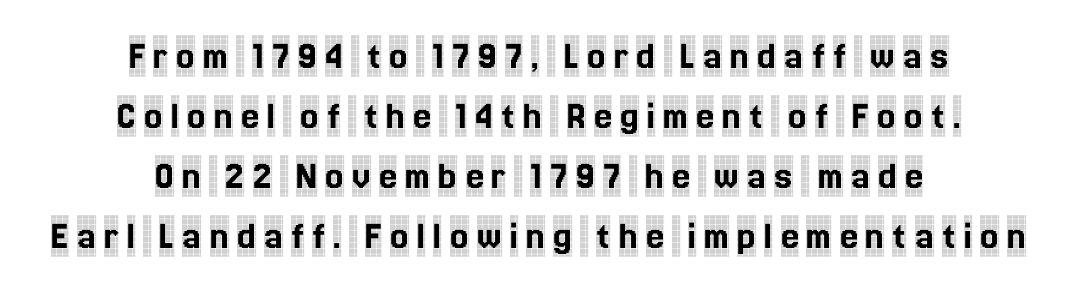
{"serif": "yes", "italic": "no", "width": "condensed", "x_height": "large", "monospaced": "no", "underline": "no", "align": "center", "line_spacing": "normal", "line_spacing_ratio": 1.46, "glyph_px": 41}
